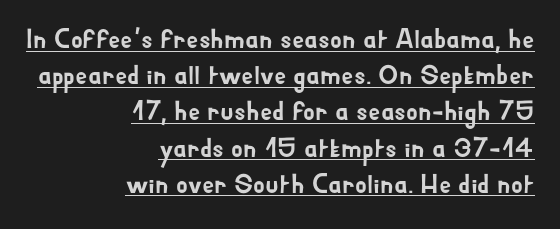
{"italic": "no", "underline": "yes", "align": "right", "line_spacing": "normal", "line_spacing_ratio": 1.34, "letter_spacing": "normal", "letter_spacing_em": 0.0, "glyph_px": 27}
